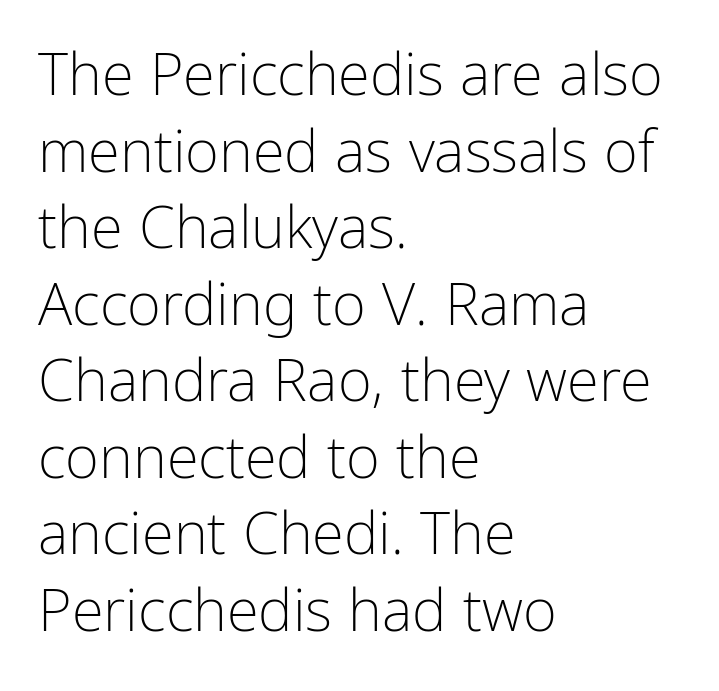
Q: Is the text bold? A: No.
Q: Is the text italic (slanted)? A: No, it is upright.
Q: Is the typeface a serif or a sans-serif typeface? A: Sans-serif.
Q: Is the text underlined? A: No.
Q: How is the paragraph aligned? A: Left-aligned.
Q: Is the spacing between letters normal or unusually wide? A: Normal.
Q: Is the spacing between lines tight, normal or loose? A: Normal.
Q: Width (condensed, normal, or wide)? A: Condensed.
Q: Stroke contrast? A: Low.
Q: x-height? A: Medium.
Q: Monospaced? A: No.
